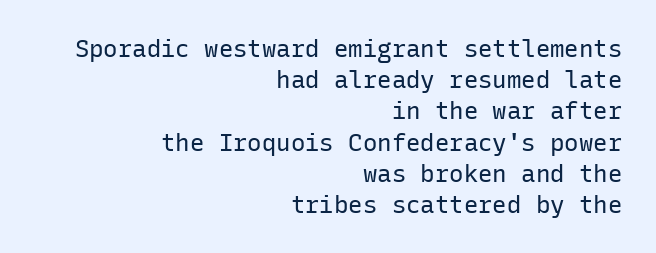
Q: Is the text bold? A: No.
Q: Is the text italic (slanted)? A: No, it is upright.
Q: Is the text underlined? A: No.
Q: How is the paragraph aligned? A: Right-aligned.
Q: Is the spacing between letters normal or unusually wide? A: Normal.
Q: Is the spacing between lines tight, normal or loose? A: Normal.
